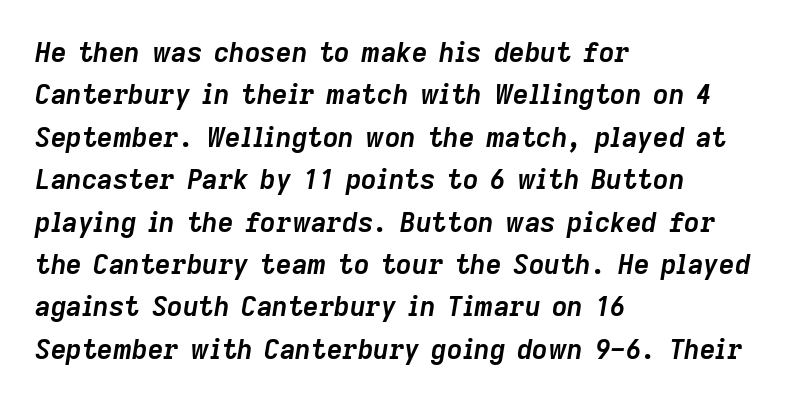
The rows are spaced the way most documents space them. Short note: letters normally spaced. Only glyphs here, with clear space below each row. Typographic density is high because the face is bold. Is the type slanted? Yes — the strokes lean at a clear angle.
